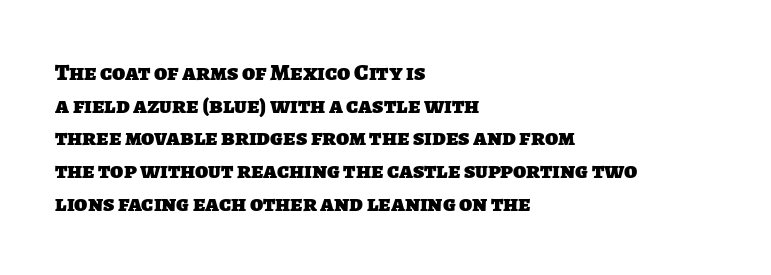
{"bold": "yes", "underline": "no", "align": "left", "line_spacing": "normal", "line_spacing_ratio": 1.36, "letter_spacing": "normal", "letter_spacing_em": 0.0, "glyph_px": 24}
